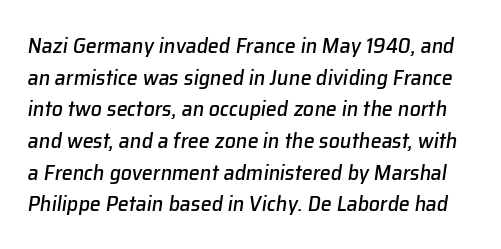
{"italic": "yes", "lean": "right", "slant_degrees": 8, "underline": "no", "line_spacing": "normal", "line_spacing_ratio": 1.44, "letter_spacing": "normal", "letter_spacing_em": 0.0, "glyph_px": 22}
